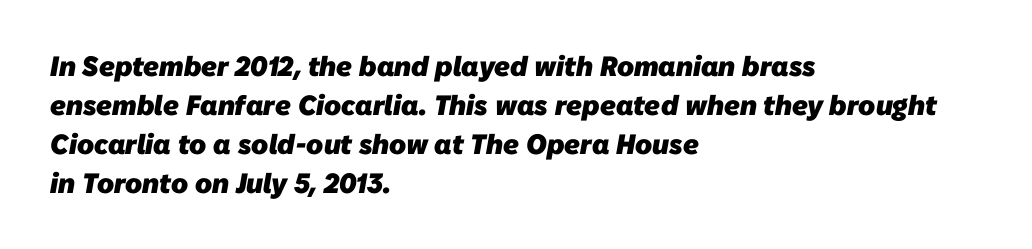
{"serif": "no", "bold": "yes", "weight": "heavy", "width": "normal", "stroke_contrast": "low", "x_height": "medium", "monospaced": "no", "underline": "no", "align": "left", "line_spacing": "normal", "line_spacing_ratio": 1.39, "letter_spacing": "normal", "letter_spacing_em": 0.0, "glyph_px": 28}
